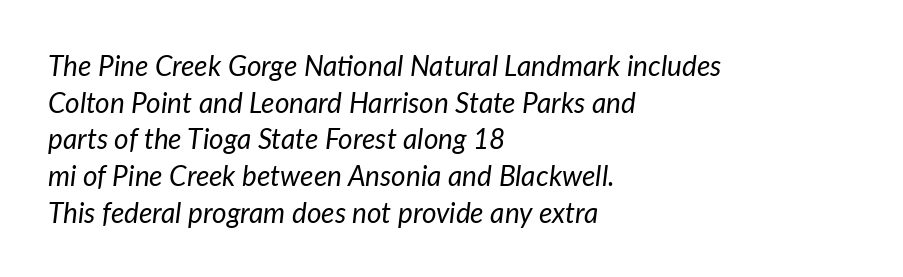
The gaps between neighbouring characters are ordinary and unremarkable. Leftover space on each line is placed entirely after the last word. The rendering uses natural spacing where letterforms have individual widths. The passage shown is not underscored anywhere. The lines sit at an ordinary, default distance from one another.
